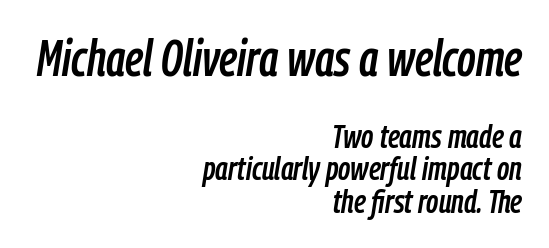
{"italic": "yes", "lean": "right", "slant_degrees": 9, "width": "condensed", "stroke_contrast": "low", "x_height": "medium", "monospaced": "no", "underline": "no", "align": "right", "line_spacing": "tight", "line_spacing_ratio": 0.98, "letter_spacing": "normal", "letter_spacing_em": 0.0, "larger_block": "first", "size_ratio": 1.52, "glyph_px": 50}
